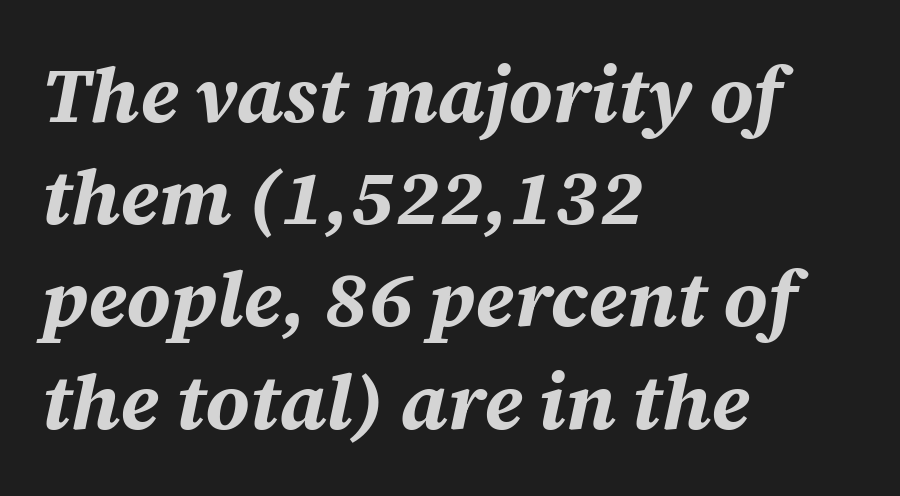
Q: Is the text bold? A: Yes.
Q: Is the text italic (slanted)? A: Yes, it leans right by about 12 degrees.
Q: Is the text underlined? A: No.
Q: How is the paragraph aligned? A: Left-aligned.
Q: Is the spacing between letters normal or unusually wide? A: Normal.
Q: Is the spacing between lines tight, normal or loose? A: Normal.
Q: Width (condensed, normal, or wide)? A: Normal.
Q: Stroke contrast? A: Medium.
Q: x-height? A: Large.
Q: Monospaced? A: No.
